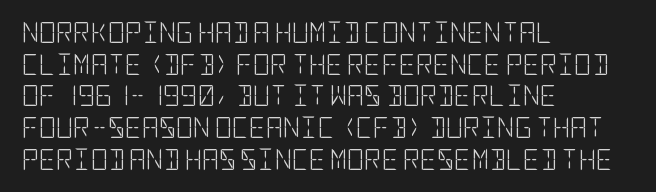
Style check: upright. Leftover space on each line is placed entirely after the last word. The rows are spaced the way most documents space them. The font is comparable to plain body text, perhaps lighter. Honestly, there is no underline to notice here at all. Nobody touched the tracking dial on this one.
